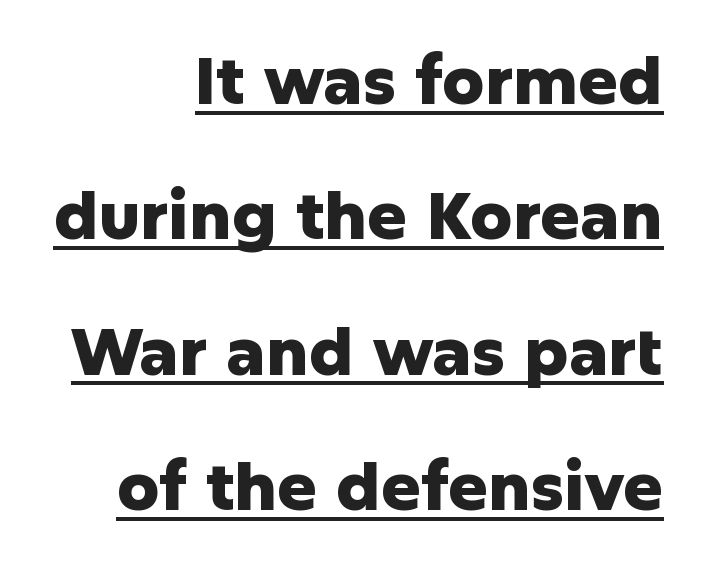
The image shows 66 px heavy sans-serif type, upright; set right-aligned, loose line spacing (2.05x), normal letter spacing, underlined; low stroke contrast and a medium x-height.
